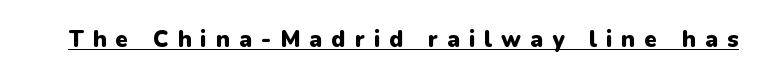
The passage shown has open, widely tracked lettering throughout. Italic? Not at all — the glyphs are vertical. These words are printed bold, with thick strokes throughout. Decoration check: the copy is underlined.
